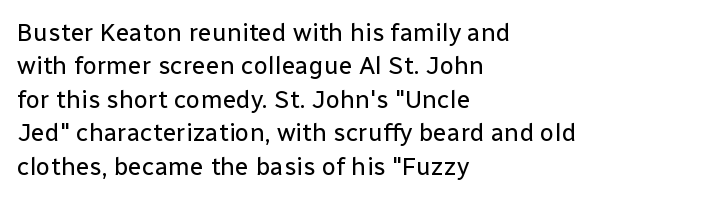
Notice how the stems are strictly vertical — no italics here. Clear beneath every line of the passage. Compared with typical paragraphs, the rows here are spaced about the same. The letters look calm and open, with moderate or lighter stems. Spacing between characters is what you'd get straight out of the box.
